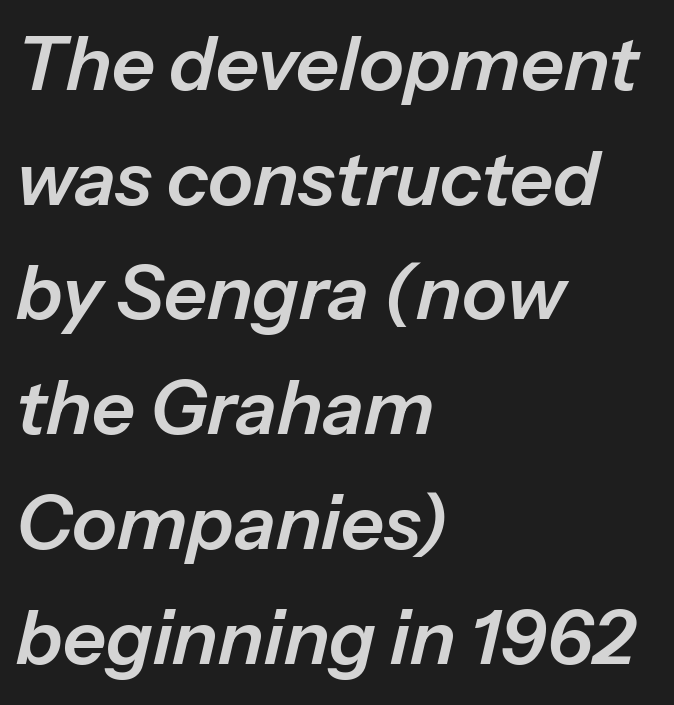
Summary of vertical rhythm: regular, with standard interline spacing. The font's italic variant was chosen for this text. Horizontal alignment here is leftward, the default for most running prose. The passage shown is typed in a proportional face where columns would drift.
